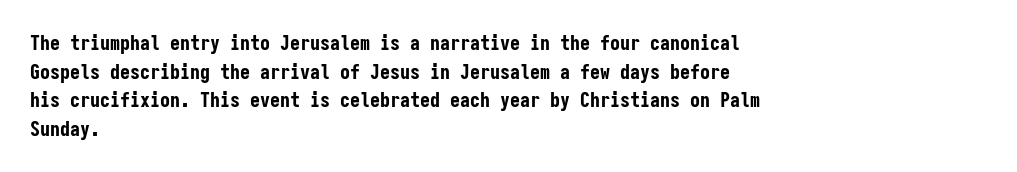
Q: Is the text bold? A: Yes.
Q: Is the text italic (slanted)? A: No, it is upright.
Q: Is the text underlined? A: No.
Q: How is the paragraph aligned? A: Left-aligned.
Q: Is the spacing between letters normal or unusually wide? A: Normal.
Q: Is the spacing between lines tight, normal or loose? A: Normal.
